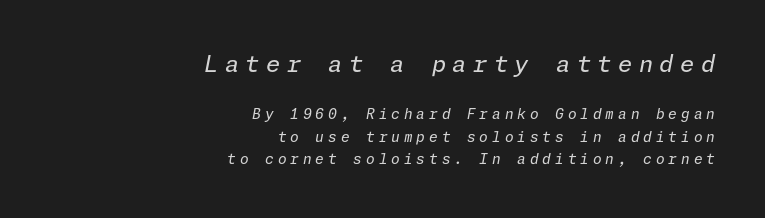
Students, note that the glyphs here are deliberately spaced far apart. The glyphs are unaccompanied by any horizontal stroke below them. The face used here appears at its bigger size in the upper chunk. Whoever set this chose a conventional vertical rhythm.
